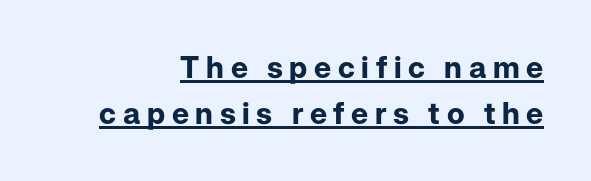
Q: Is the text bold? A: Yes.
Q: Is the text italic (slanted)? A: No, it is upright.
Q: Is the typeface a serif or a sans-serif typeface? A: Sans-serif.
Q: Is the text underlined? A: Yes.
Q: How is the paragraph aligned? A: Right-aligned.
Q: Is the spacing between letters normal or unusually wide? A: Unusually wide.
Q: Is the spacing between lines tight, normal or loose? A: Normal.
Q: Width (condensed, normal, or wide)? A: Normal.
Q: Stroke contrast? A: Low.
Q: x-height? A: Medium.
Q: Monospaced? A: No.
